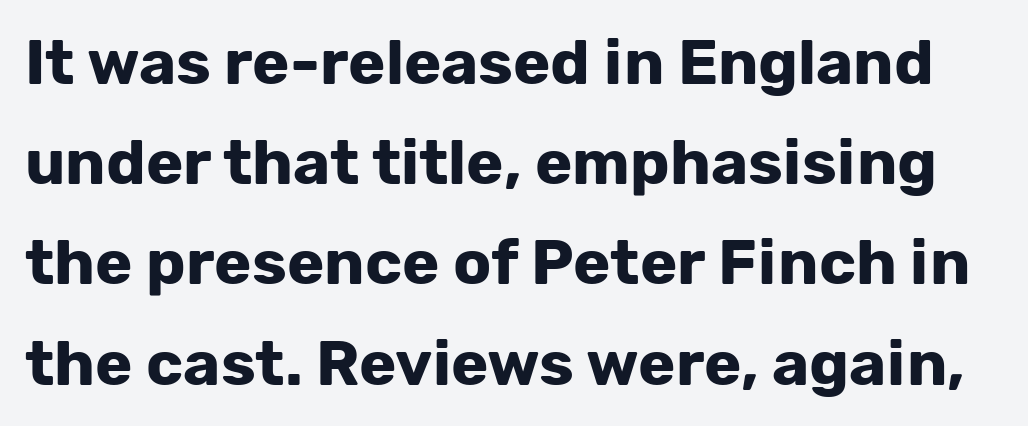
Heavy, bold letterforms. Characters follow at the spacing the type designer built in. Is there any slant? The stems are plumb. Leading matches the norm, producing a regular column. Examine the stroke ends and you'll find no serifs. Letters rest on an invisible, unmarked baseline.
